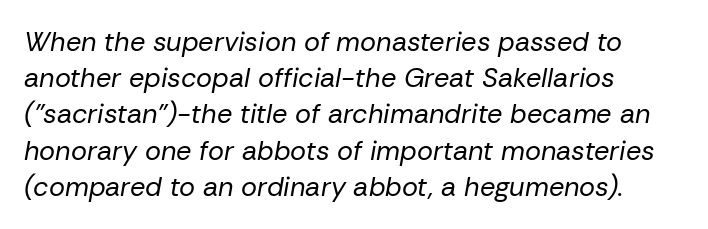
The image shows 27 px text type, italic (leaning right); set left-aligned, normal line spacing (1.34x), normal letter spacing, not underlined.
